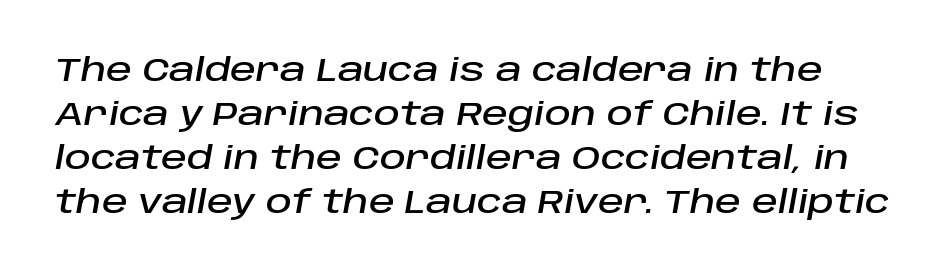
Descender tails drop into unmarked territory. In terms of letterspacing, this is plain default setting. How would I describe the line gaps? Plain and ordinary. The face used here has a pronounced slope to its letters.
